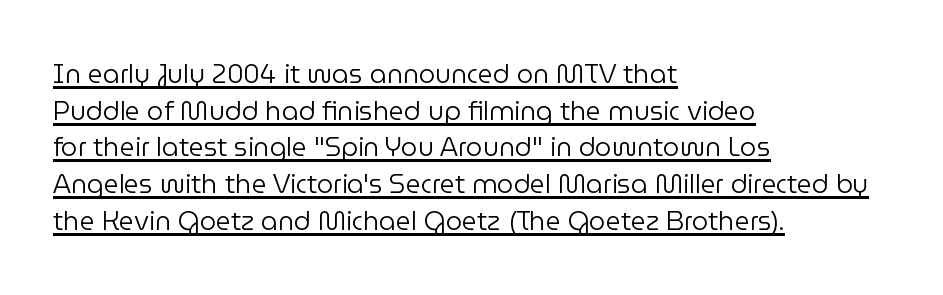
You can see a thin bar hugging the bottom of the glyphs. It's the straight-up-and-down kind of type. The typesetter chose a ragged-right arrangement here. In terms of letterspacing, this is plain default setting.
